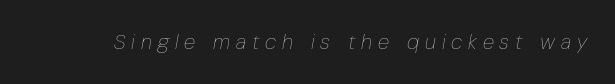
The image shows 21 px text type, italic (leaning right); set unusually wide letter spacing (+0.28 em), not underlined.
